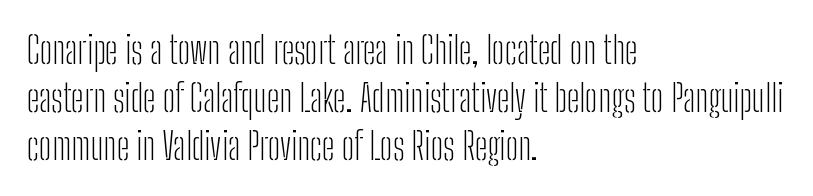
The image shows 37 px light, condensed sans-serif type, upright; set left-aligned, normal line spacing (1.3x), normal letter spacing, not underlined; low stroke contrast and a medium x-height.
